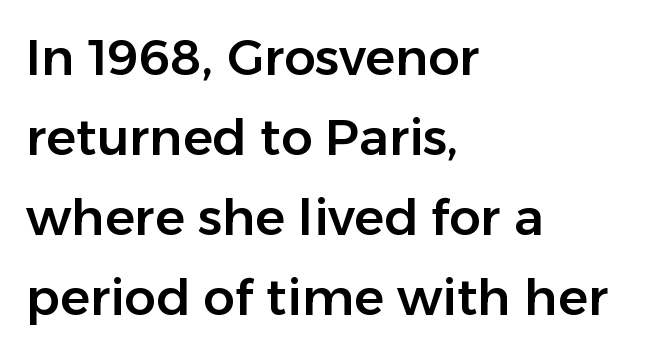
The image shows 50 px sans-serif type, upright; set left-aligned, normal line spacing (1.6x), normal letter spacing, not underlined; low stroke contrast and a medium x-height.
